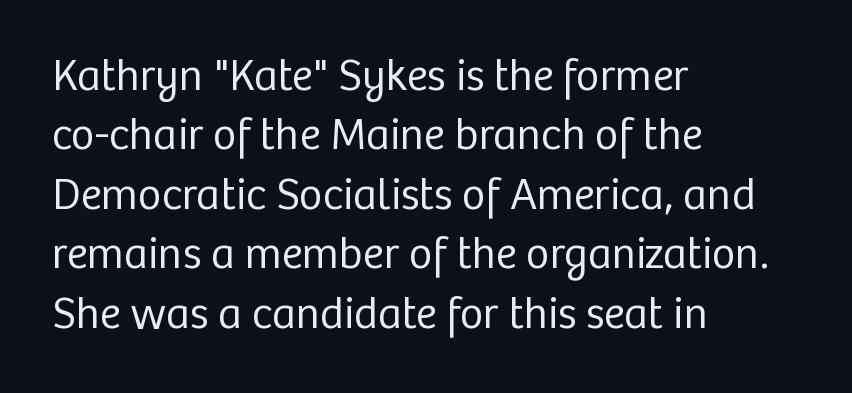
The image shows 45 px regular-weight sans-serif type, upright; set left-aligned, normal line spacing (1.32x), normal letter spacing, not underlined; low stroke contrast and a medium x-height.
